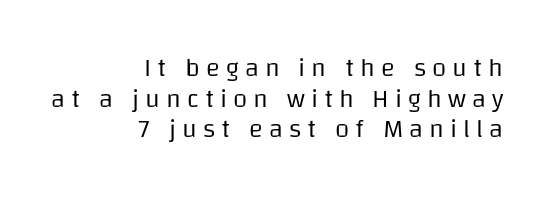
Horizontally, the lines are justified to the trailing edge only. Check under the words: just untouched page. The lettering stays uniformly vertical, giving the passage a roman look. Words appear elongated and porous because spacing is wide. Nothing heavy about these letters — not bold at all.
